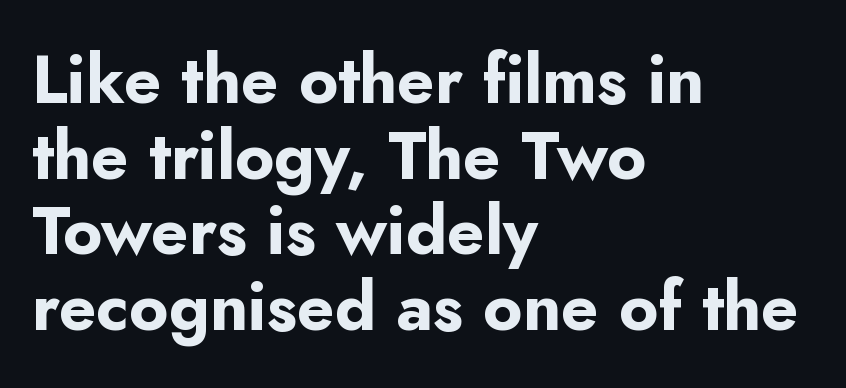
Q: Is the text bold? A: Yes.
Q: Is the text italic (slanted)? A: No, it is upright.
Q: Is the typeface a serif or a sans-serif typeface? A: Sans-serif.
Q: Is the text underlined? A: No.
Q: How is the paragraph aligned? A: Left-aligned.
Q: Is the spacing between letters normal or unusually wide? A: Normal.
Q: Is the spacing between lines tight, normal or loose? A: Tight.
Q: Width (condensed, normal, or wide)? A: Normal.
Q: Stroke contrast? A: Low.
Q: x-height? A: Small.
Q: Monospaced? A: No.
